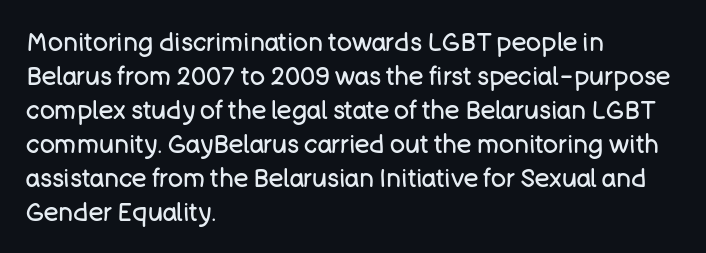
Q: Is the text bold? A: No.
Q: Is the text italic (slanted)? A: No, it is upright.
Q: Is the text underlined? A: No.
Q: How is the paragraph aligned? A: Left-aligned.
Q: Is the spacing between letters normal or unusually wide? A: Normal.
Q: Is the spacing between lines tight, normal or loose? A: Normal.
